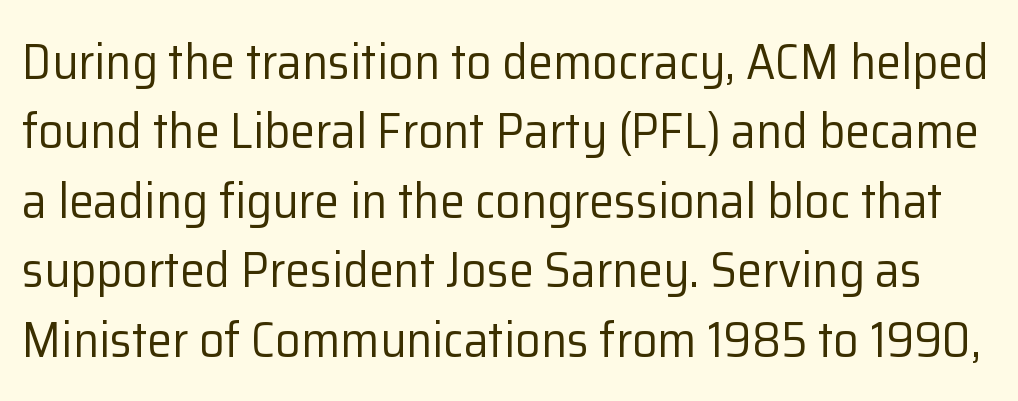
Q: Is the text bold? A: No.
Q: Is the text italic (slanted)? A: No, it is upright.
Q: Is the typeface a serif or a sans-serif typeface? A: Sans-serif.
Q: Is the text underlined? A: No.
Q: Is the spacing between letters normal or unusually wide? A: Normal.
Q: Is the spacing between lines tight, normal or loose? A: Normal.
Q: Width (condensed, normal, or wide)? A: Normal.
Q: Stroke contrast? A: Low.
Q: x-height? A: Medium.
Q: Monospaced? A: No.
